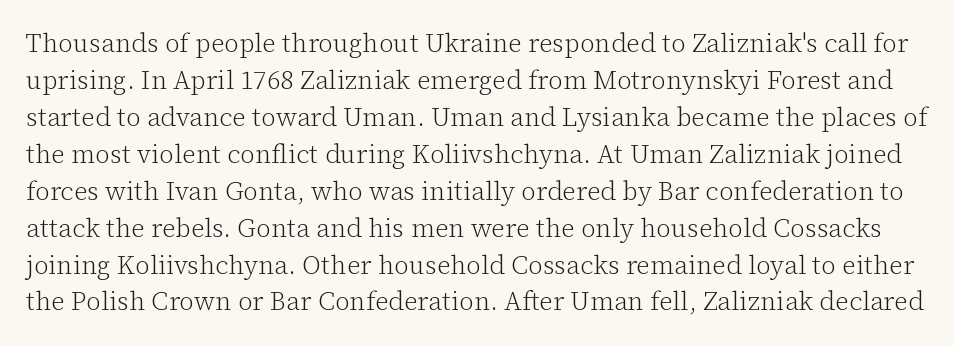
Q: Is the text bold? A: No.
Q: Is the text italic (slanted)? A: No, it is upright.
Q: Is the text underlined? A: No.
Q: Is the spacing between letters normal or unusually wide? A: Normal.
Q: Is the spacing between lines tight, normal or loose? A: Normal.
